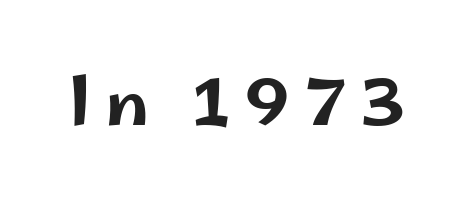
{"serif": "no", "italic": "no", "width": "wide", "stroke_contrast": "low", "x_height": "small", "monospaced": "no", "underline": "no", "letter_spacing": "wide", "letter_spacing_em": 0.22, "glyph_px": 67}
